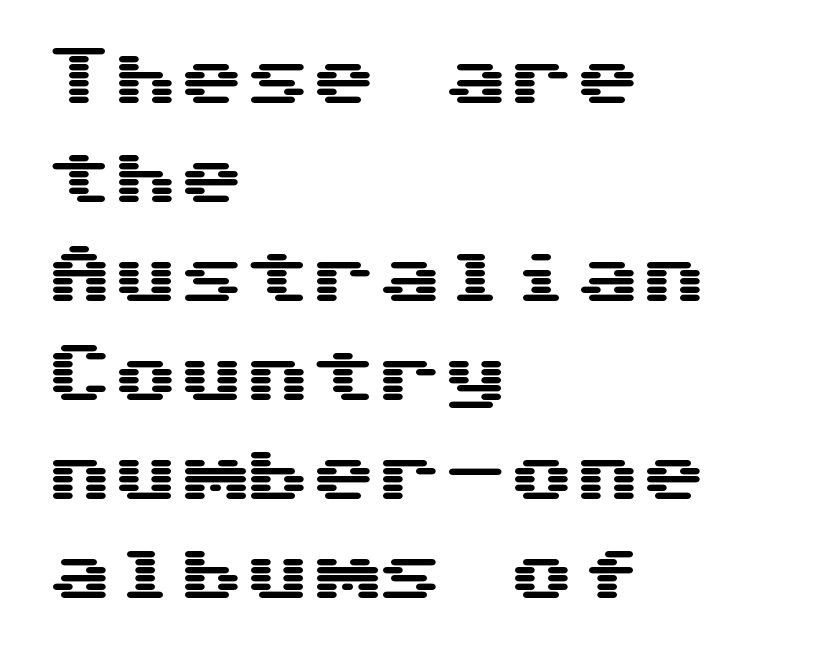
Q: Is the text italic (slanted)? A: No, it is upright.
Q: Is the typeface a serif or a sans-serif typeface? A: Sans-serif.
Q: Is the text underlined? A: No.
Q: How is the paragraph aligned? A: Left-aligned.
Q: Is the spacing between letters normal or unusually wide? A: Normal.
Q: Is the spacing between lines tight, normal or loose? A: Normal.
Q: Width (condensed, normal, or wide)? A: Wide.
Q: Stroke contrast? A: Medium.
Q: x-height? A: Medium.
Q: Monospaced? A: Yes.
